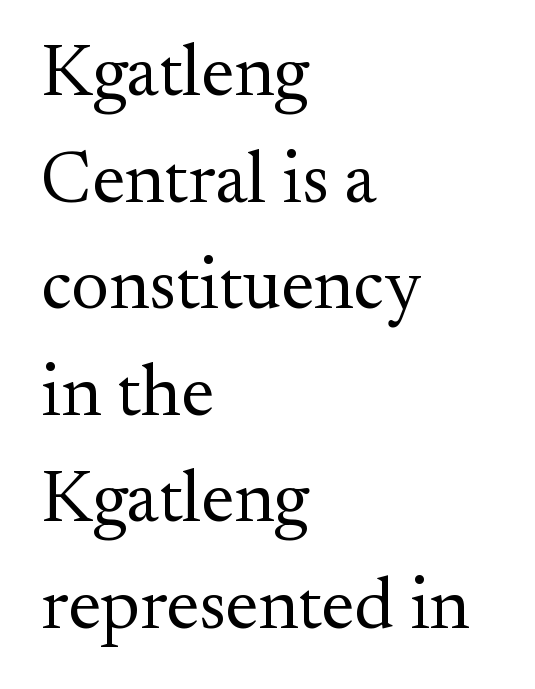
Is there much room between lines? A standard amount, neither cramped nor airy. It's the straight-up-and-down kind of type. These lines are rendered in a variable-pitch font. Heaviness? Minimal to ordinary, like unemphasized prose.
